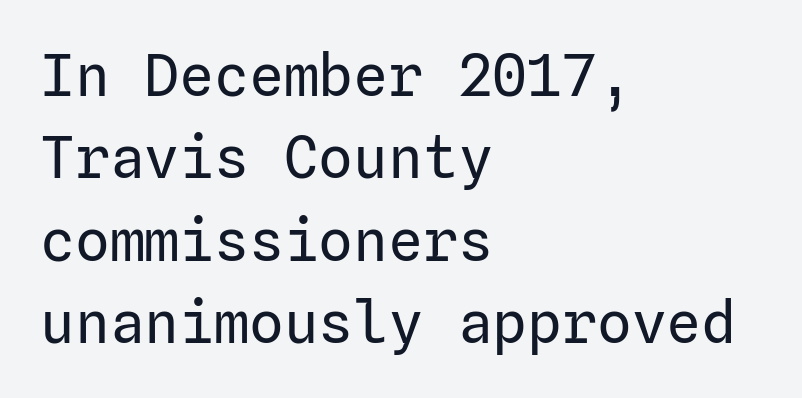
Glance below the letters and you will spot only blank space. A typesetter would label this face a sans. A light-to-regular cut is what we see here. The space between consecutive lines is moderate.
